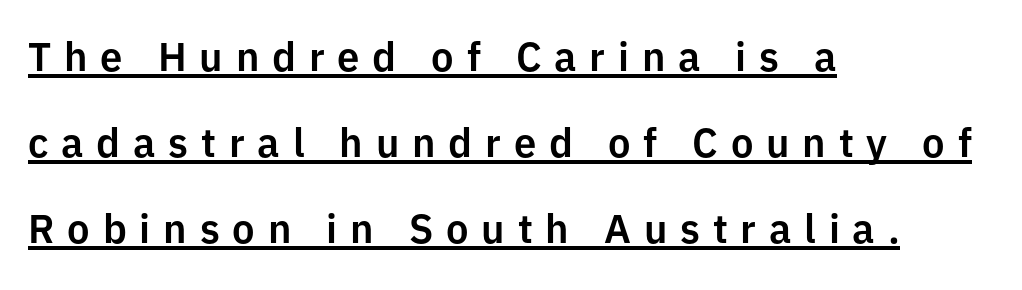
Q: Is the text italic (slanted)? A: No, it is upright.
Q: Is the typeface a serif or a sans-serif typeface? A: Sans-serif.
Q: Is the text underlined? A: Yes.
Q: How is the paragraph aligned? A: Left-aligned.
Q: Is the spacing between letters normal or unusually wide? A: Unusually wide.
Q: Is the spacing between lines tight, normal or loose? A: Loose.
Q: Width (condensed, normal, or wide)? A: Normal.
Q: Stroke contrast? A: Low.
Q: x-height? A: Medium.
Q: Monospaced? A: No.
